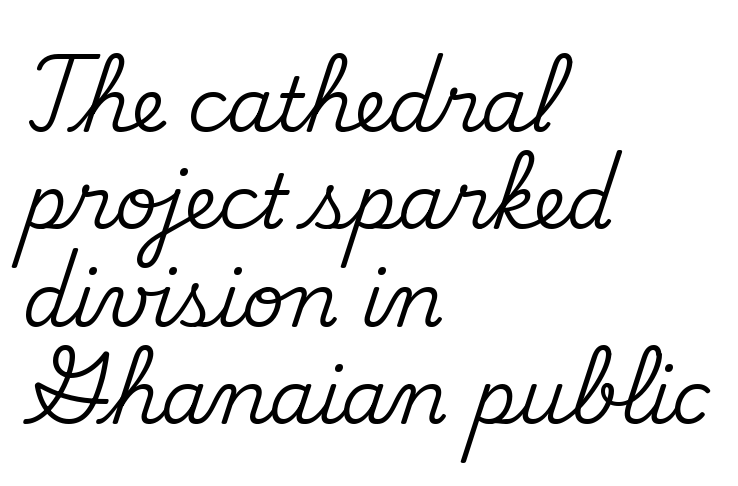
{"width": "normal", "stroke_contrast": "medium", "x_height": "small", "monospaced": "no", "underline": "no", "align": "left", "line_spacing": "normal", "line_spacing_ratio": 1.3, "letter_spacing": "normal", "letter_spacing_em": 0.0, "glyph_px": 75}
